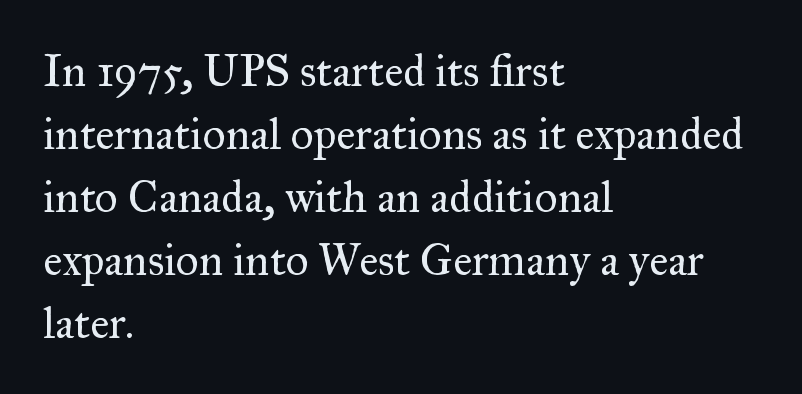
Q: Is the text bold? A: No.
Q: Is the text italic (slanted)? A: No, it is upright.
Q: Is the typeface a serif or a sans-serif typeface? A: Serif.
Q: Is the text underlined? A: No.
Q: How is the paragraph aligned? A: Left-aligned.
Q: Is the spacing between letters normal or unusually wide? A: Normal.
Q: Is the spacing between lines tight, normal or loose? A: Normal.
Q: Width (condensed, normal, or wide)? A: Normal.
Q: Stroke contrast? A: Medium.
Q: x-height? A: Small.
Q: Monospaced? A: No.
